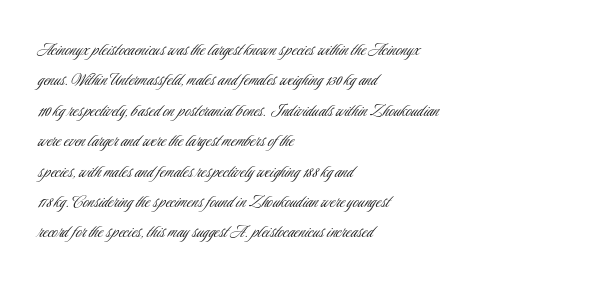
The image shows 20 px text type; set left-aligned, normal line spacing (1.52x), normal letter spacing, not underlined.
